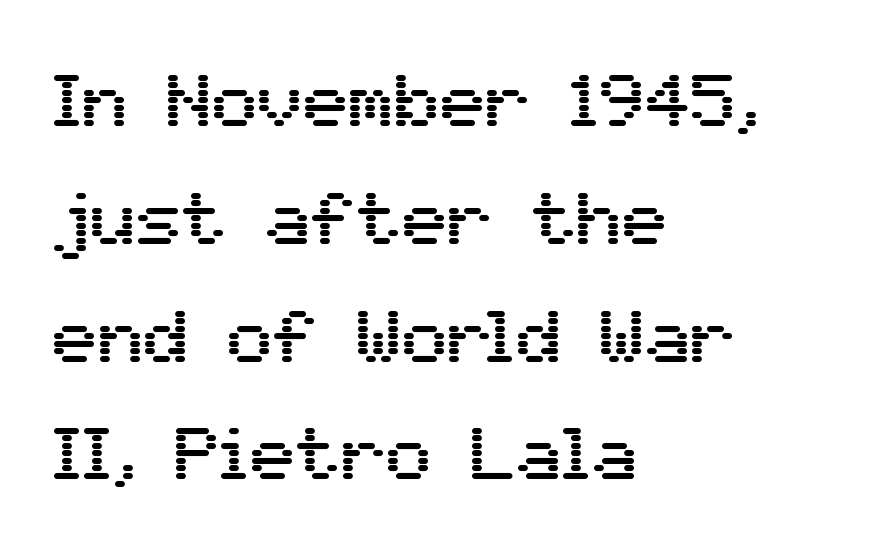
Q: Is the text italic (slanted)? A: No, it is upright.
Q: Is the typeface a serif or a sans-serif typeface? A: Sans-serif.
Q: Is the text underlined? A: No.
Q: How is the paragraph aligned? A: Left-aligned.
Q: Is the spacing between letters normal or unusually wide? A: Normal.
Q: Is the spacing between lines tight, normal or loose? A: Normal.
Q: Width (condensed, normal, or wide)? A: Normal.
Q: Stroke contrast? A: Medium.
Q: x-height? A: Medium.
Q: Monospaced? A: No.
